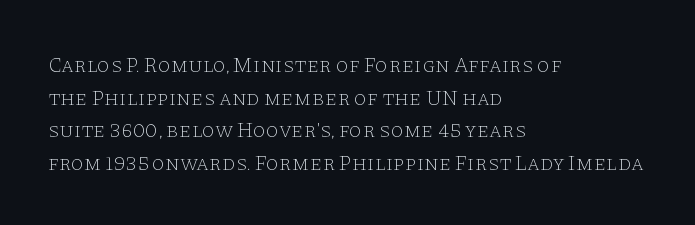
Q: Is the text bold? A: No.
Q: Is the text italic (slanted)? A: No, it is upright.
Q: Is the text underlined? A: No.
Q: How is the paragraph aligned? A: Left-aligned.
Q: Is the spacing between letters normal or unusually wide? A: Normal.
Q: Is the spacing between lines tight, normal or loose? A: Normal.
